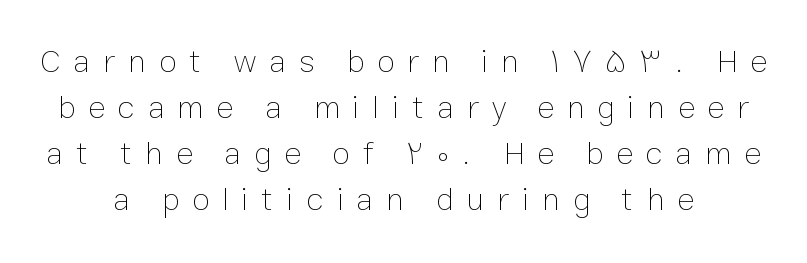
Q: Is the text bold? A: No.
Q: Is the text italic (slanted)? A: No, it is upright.
Q: Is the text underlined? A: No.
Q: Is the spacing between letters normal or unusually wide? A: Unusually wide.
Q: Is the spacing between lines tight, normal or loose? A: Normal.
Q: Width (condensed, normal, or wide)? A: Normal.
Q: Stroke contrast? A: Low.
Q: x-height? A: Medium.
Q: Monospaced? A: No.
